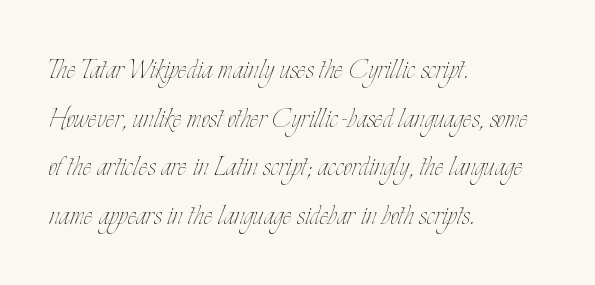
The image shows 34 px thin, condensed type; set left-aligned, normal line spacing (1.43x), normal letter spacing, not underlined; low stroke contrast and a small x-height.
